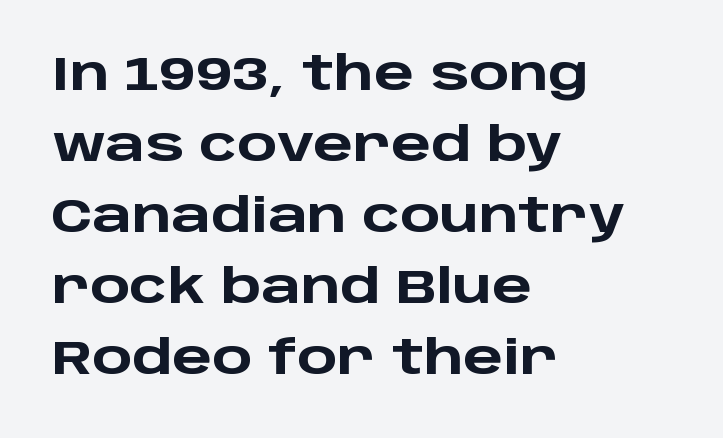
Q: Is the text bold? A: Yes.
Q: Is the text italic (slanted)? A: No, it is upright.
Q: Is the typeface a serif or a sans-serif typeface? A: Sans-serif.
Q: Is the text underlined? A: No.
Q: How is the paragraph aligned? A: Left-aligned.
Q: Is the spacing between letters normal or unusually wide? A: Normal.
Q: Is the spacing between lines tight, normal or loose? A: Normal.
Q: Width (condensed, normal, or wide)? A: Wide.
Q: Stroke contrast? A: Low.
Q: x-height? A: Large.
Q: Monospaced? A: No.
